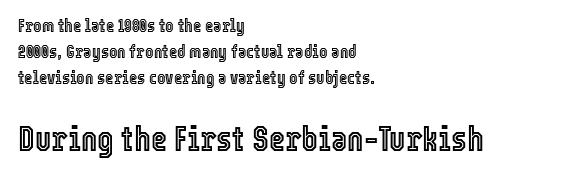
The space directly below the letters is spotless. Regarding leading, the lines here are spaced in the standard way. Inter-character spacing is left at the font's built-in metrics. Between these two stacked blocks, the lower one wins on size. A typesetter would call this proportional, since set widths differ per character. The typesetter chose a ragged-right arrangement here.
